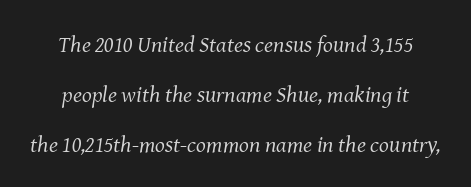
Q: Is the text bold? A: No.
Q: Is the text italic (slanted)? A: Yes, it leans right by about 8 degrees.
Q: Is the text underlined? A: No.
Q: How is the paragraph aligned? A: Centered.
Q: Is the spacing between letters normal or unusually wide? A: Normal.
Q: Is the spacing between lines tight, normal or loose? A: Loose.
